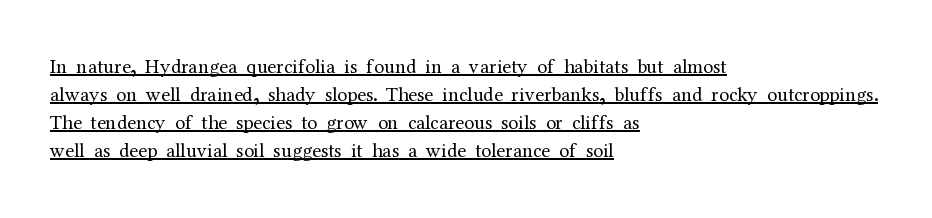
{"italic": "no", "bold": "no", "underline": "yes", "align": "left", "line_spacing": "normal", "line_spacing_ratio": 1.4, "letter_spacing": "normal", "letter_spacing_em": 0.0, "glyph_px": 20}
